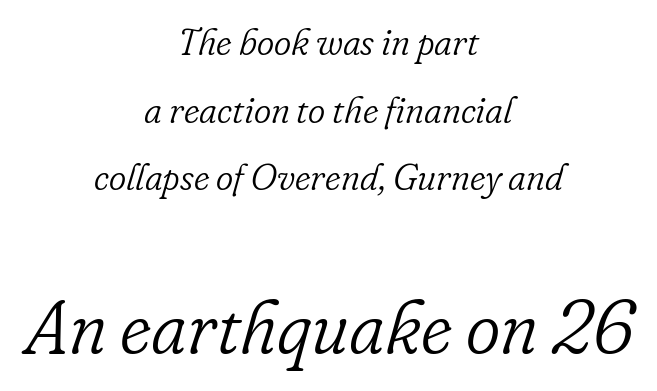
{"serif": "yes", "italic": "yes", "lean": "right", "slant_degrees": 16, "bold": "no", "weight": "light", "width": "normal", "stroke_contrast": "low", "x_height": "small", "monospaced": "no", "underline": "no", "align": "center", "line_spacing_ratio": 1.83, "letter_spacing": "normal", "letter_spacing_em": 0.0, "larger_block": "second", "size_ratio": 2.0, "glyph_px": 74}
